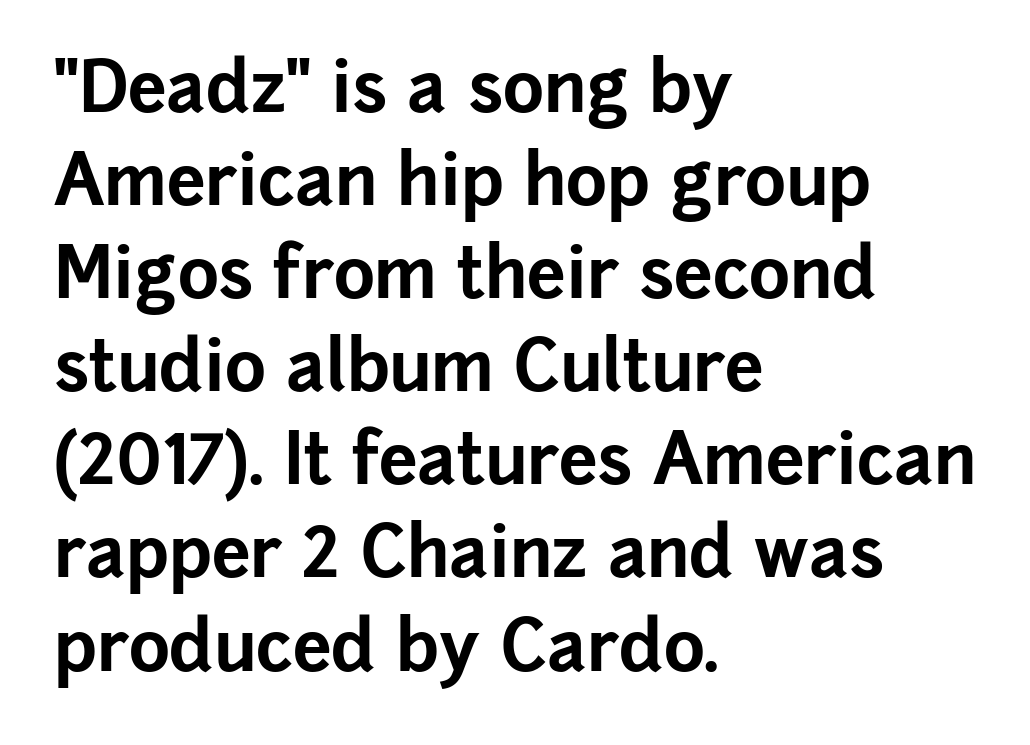
{"serif": "no", "italic": "no", "bold": "yes", "weight": "bold", "width": "normal", "stroke_contrast": "low", "x_height": "medium", "monospaced": "no", "underline": "no", "align": "left", "line_spacing": "normal", "line_spacing_ratio": 1.33, "letter_spacing": "normal", "letter_spacing_em": 0.0, "glyph_px": 70}
